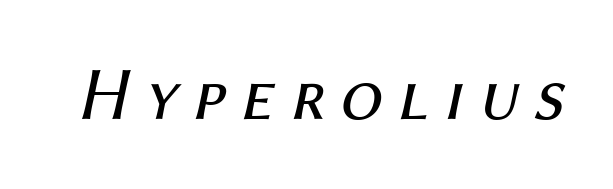
Q: Is the text bold? A: No.
Q: Is the text italic (slanted)? A: Yes, it leans right by about 12 degrees.
Q: Is the text underlined? A: No.
Q: Width (condensed, normal, or wide)? A: Normal.
Q: Stroke contrast? A: Medium.
Q: x-height? A: Medium.
Q: Monospaced? A: No.
